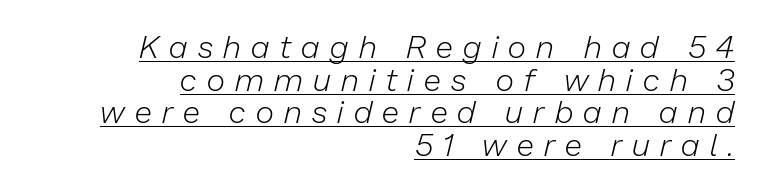
The image shows 32 px light type, italic (leaning right); set right-aligned, tight line spacing (1.02x), unusually wide letter spacing (+0.33 em), underlined; low stroke contrast and a medium x-height.
